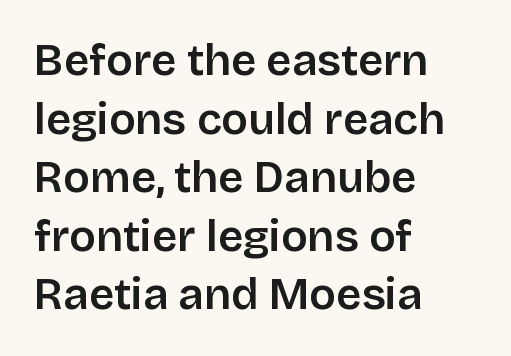
The image shows 44 px semibold sans-serif type, upright; set left-aligned, normal line spacing (1.33x), normal letter spacing, not underlined; low stroke contrast and a large x-height.
